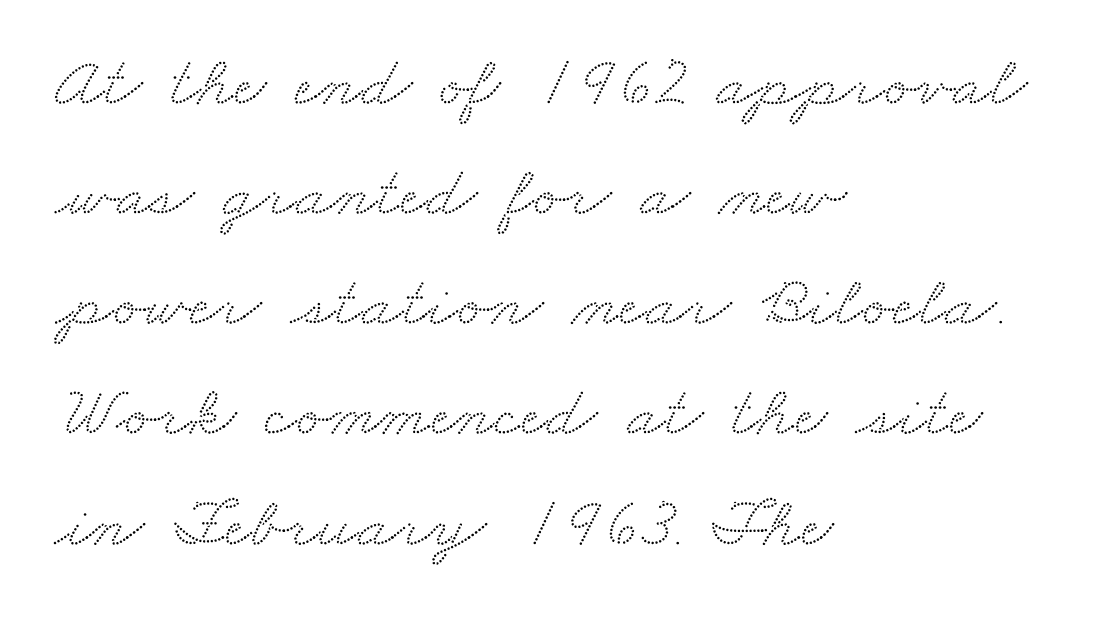
Q: Is the typeface a serif or a sans-serif typeface? A: Serif.
Q: Is the text underlined? A: No.
Q: How is the paragraph aligned? A: Left-aligned.
Q: Is the spacing between letters normal or unusually wide? A: Normal.
Q: Is the spacing between lines tight, normal or loose? A: Normal.
Q: Width (condensed, normal, or wide)? A: Wide.
Q: Stroke contrast? A: Medium.
Q: x-height? A: Small.
Q: Monospaced? A: No.
